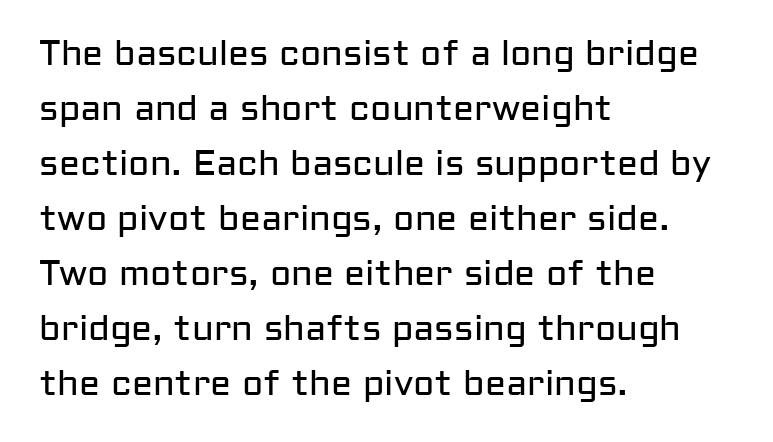
{"serif": "no", "italic": "no", "bold": "no", "weight": "regular", "width": "normal", "stroke_contrast": "low", "x_height": "medium", "monospaced": "no", "underline": "no", "align": "left", "line_spacing": "normal", "line_spacing_ratio": 1.57, "letter_spacing": "normal", "letter_spacing_em": 0.0, "glyph_px": 35}
